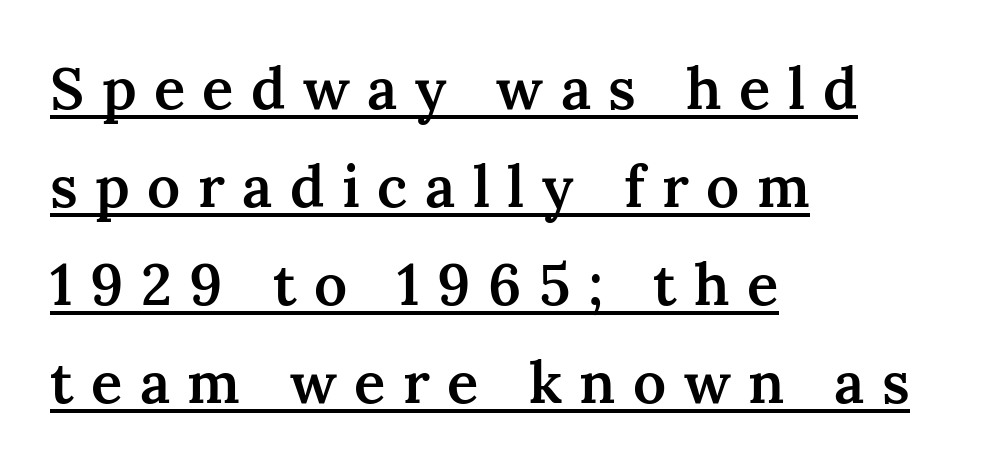
{"serif": "yes", "italic": "no", "bold": "semi", "weight": "semibold", "width": "normal", "stroke_contrast": "medium", "x_height": "medium", "monospaced": "no", "underline": "yes", "align": "left", "line_spacing": "normal", "line_spacing_ratio": 1.69, "letter_spacing": "wide", "letter_spacing_em": 0.3, "glyph_px": 58}
